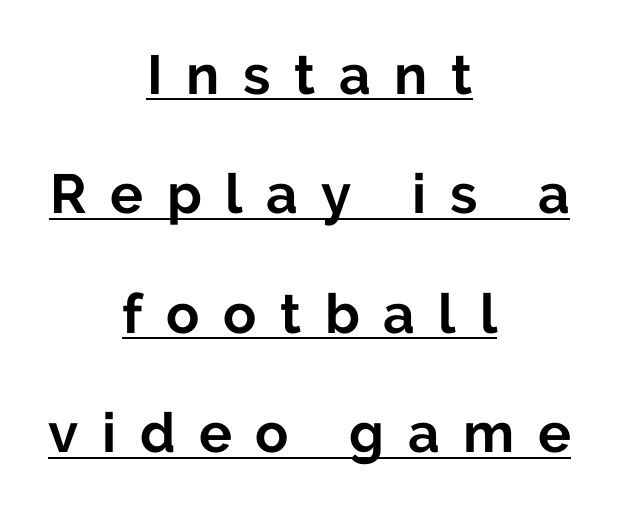
The letterforms stand isolated, each surrounded by extra space. A typesetter would call this leading open, well beyond the default. Underline: present. Heavy-handed strokes throughout: this text is bold. The font's upright variant was chosen for this text. If you folded the block vertically in half, each line would mirror itself in length.
